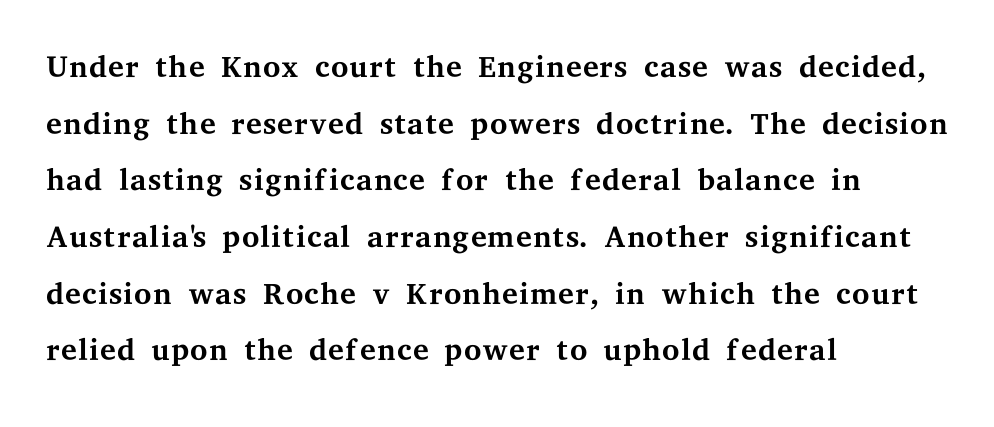
{"serif": "yes", "italic": "no", "bold": "no", "weight": "regular", "width": "wide", "stroke_contrast": "medium", "x_height": "medium", "monospaced": "no", "underline": "no", "align": "left", "line_spacing": "normal", "line_spacing_ratio": 1.26, "letter_spacing": "normal", "letter_spacing_em": 0.0, "glyph_px": 45}
